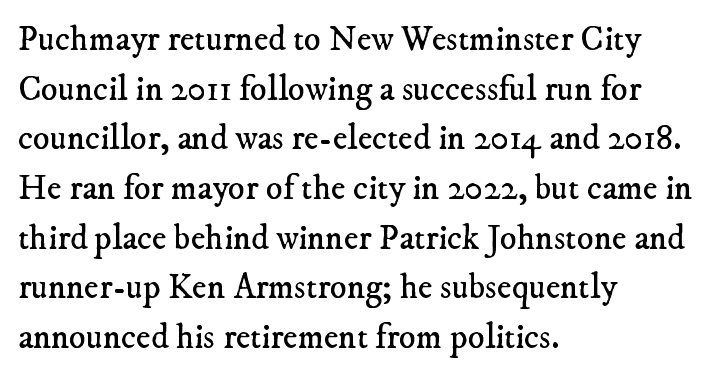
The image shows 35 px regular-weight serif type; set left-aligned, normal line spacing (1.42x), normal letter spacing, not underlined; low stroke contrast and a small x-height.
